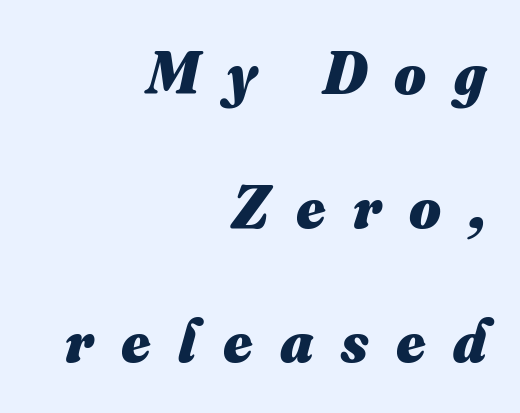
The image shows 61 px heavy type; set right-aligned, loose line spacing (2.2x), unusually wide letter spacing (+0.45 em), not underlined; medium stroke contrast and a small x-height.
